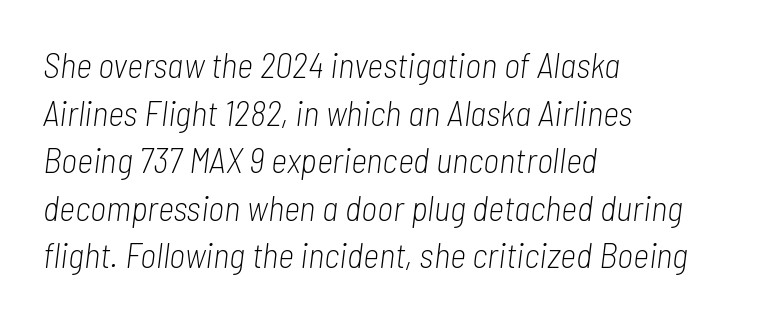
The image shows 35 px light, condensed type, italic (leaning right); set left-aligned, normal line spacing (1.36x), normal letter spacing, not underlined; low stroke contrast and a medium x-height.
